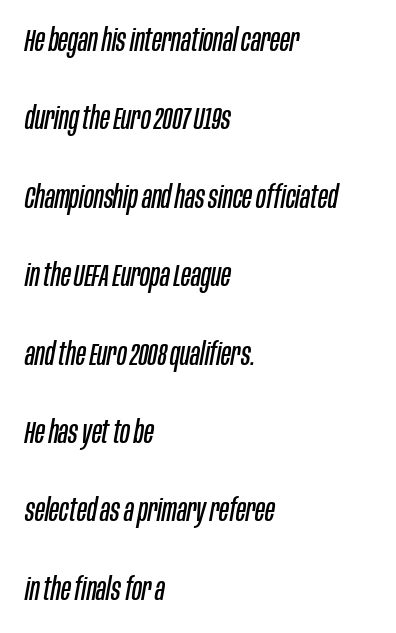
{"italic": "yes", "lean": "right", "slant_degrees": 10, "bold": "no", "weight": "regular", "width": "condensed", "stroke_contrast": "low", "x_height": "large", "monospaced": "no", "underline": "no", "align": "left", "line_spacing": "loose", "line_spacing_ratio": 2.45, "letter_spacing": "normal", "letter_spacing_em": 0.0, "glyph_px": 32}
